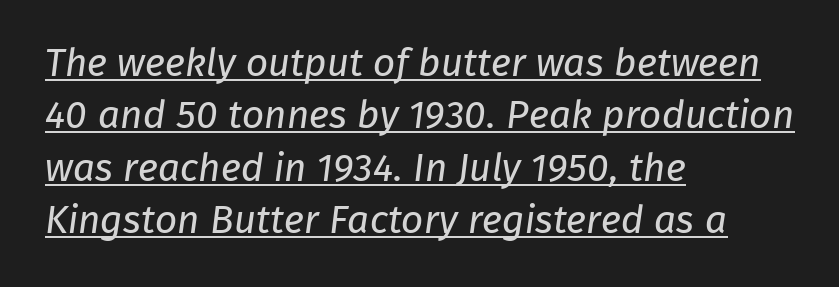
The rag falls on the right side of this text block. This rendering leaves character spacing at its baseline value. Vertical spacing — default. Serifs: no, the terminals of the letterforms are clean. Is there an underline? Yes — a line sits under the letters. The face used here is proportionally spaced, like ordinary book or web type.
